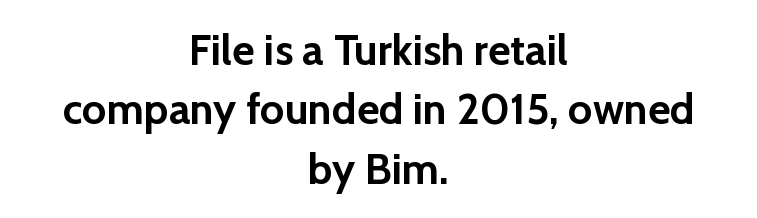
The passage shown is typed in a proportional face where columns would drift. The baseline area is clear. Standard letterfit; no display-style spreading of the glyphs. Does the lettering tilt? It doesn't — this is upright. Each glyph is drawn with heavy, bold strokes.
